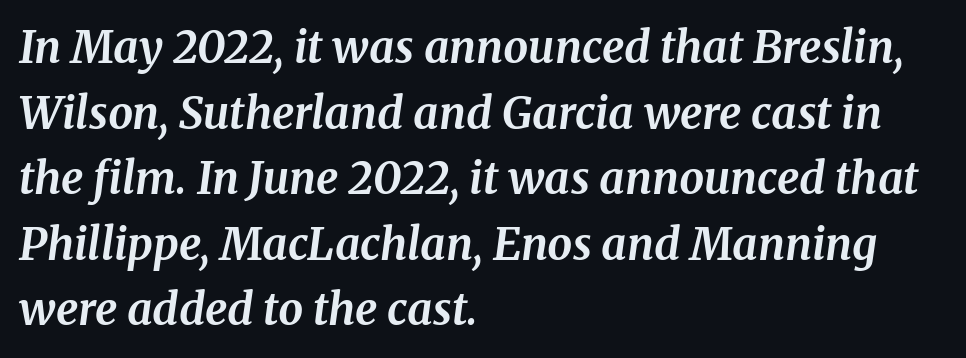
The image shows 44 px bold serif type, italic (leaning right); set left-aligned, normal line spacing (1.49x), normal letter spacing, not underlined; medium stroke contrast and a medium x-height.
